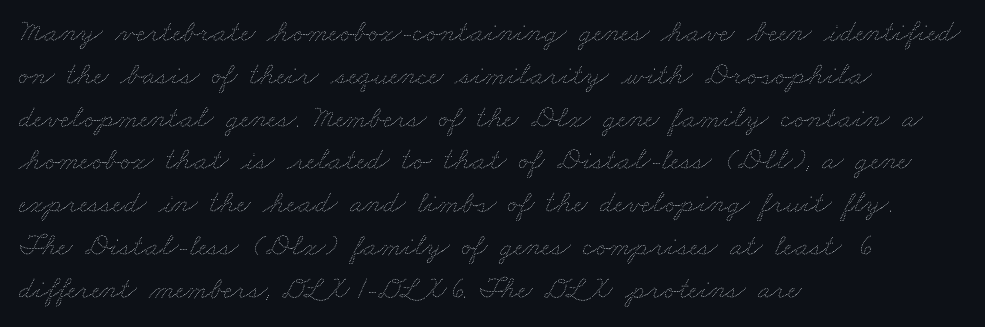
{"bold": "no", "weight": "thin", "width": "wide", "stroke_contrast": "medium", "x_height": "small", "monospaced": "no", "underline": "no", "align": "left", "line_spacing": "normal", "line_spacing_ratio": 1.38, "letter_spacing": "normal", "letter_spacing_em": 0.0, "glyph_px": 31}
